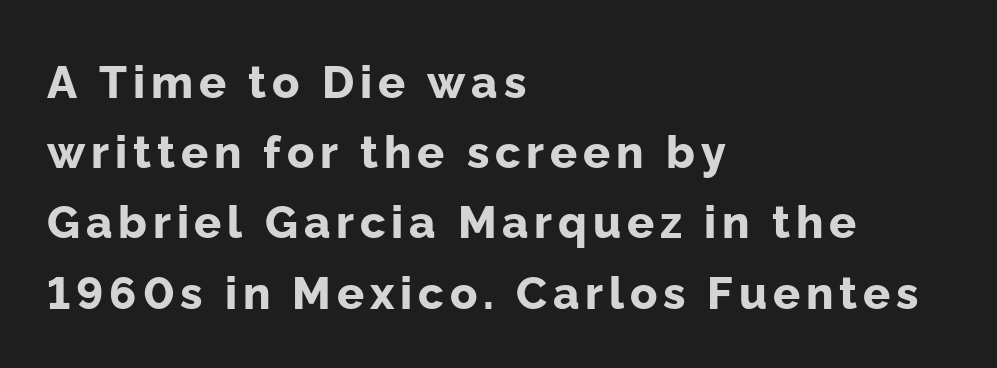
The image shows 45 px bold sans-serif type, upright; set left-aligned, normal line spacing (1.56x), not underlined; low stroke contrast and a medium x-height.
